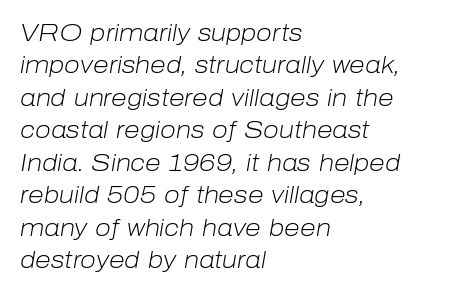
{"italic": "yes", "lean": "right", "slant_degrees": 10, "bold": "no", "underline": "no", "align": "left", "line_spacing": "normal", "line_spacing_ratio": 1.41, "letter_spacing": "normal", "letter_spacing_em": 0.0, "glyph_px": 23}
